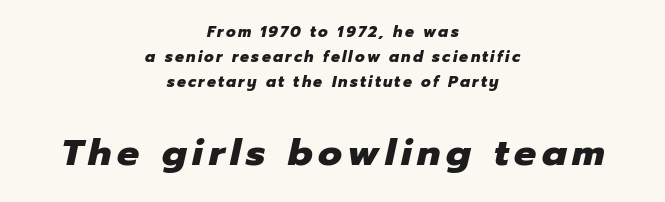
Summary of weight: heavy, a full bold. The composition opens small and finishes big. Compared with typical paragraphs, the rows here are spaced about the same. Each letter keeps its own natural width here, so spacing adapts to shape. Only glyphs here, with clear space below each row. A centered setting, common on invitations and titles, is used for this passage.
